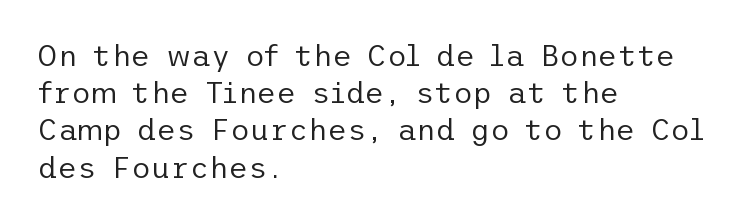
The image shows 30 px regular-weight sans-serif type, upright; set left-aligned, line spacing 1.24x, normal letter spacing, not underlined; low stroke contrast and a medium x-height.
